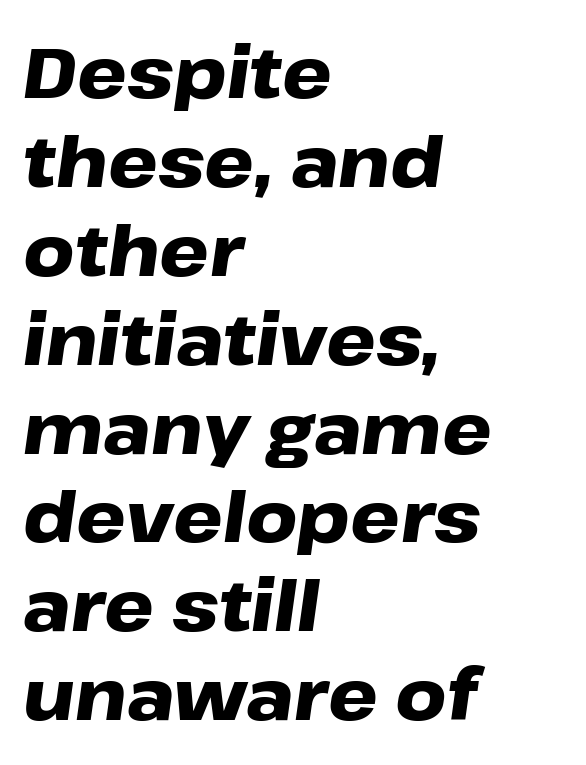
The image shows 70 px heavy, wide type, italic (leaning right); set left-aligned, normal line spacing (1.27x), normal letter spacing, not underlined; low stroke contrast and a medium x-height.
